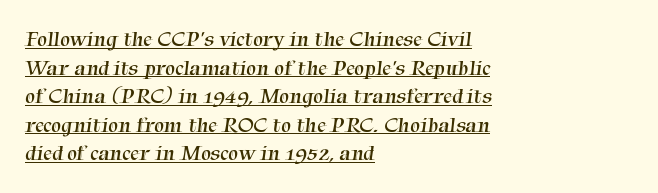
{"bold": "no", "underline": "yes", "align": "left", "line_spacing": "normal", "line_spacing_ratio": 1.3, "letter_spacing": "normal", "letter_spacing_em": 0.0, "glyph_px": 22}
